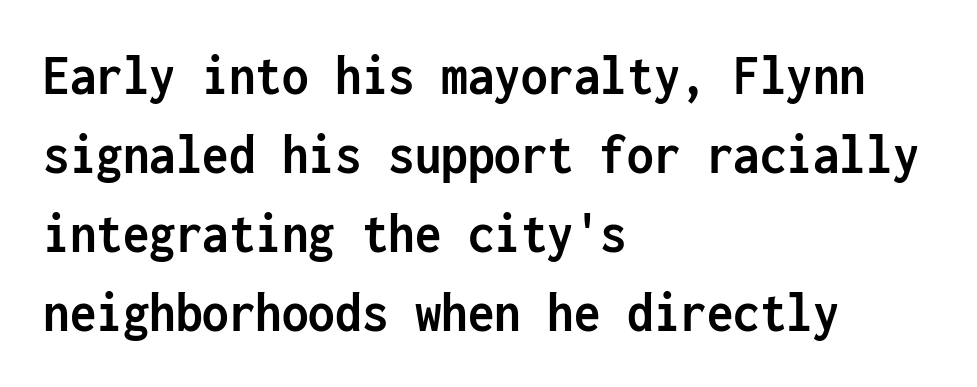
{"serif": "no", "italic": "no", "bold": "yes", "weight": "semibold", "width": "condensed", "stroke_contrast": "low", "x_height": "medium", "monospaced": "yes", "underline": "no", "align": "left", "line_spacing": "normal", "line_spacing_ratio": 1.34, "letter_spacing": "normal", "letter_spacing_em": 0.0, "glyph_px": 59}
